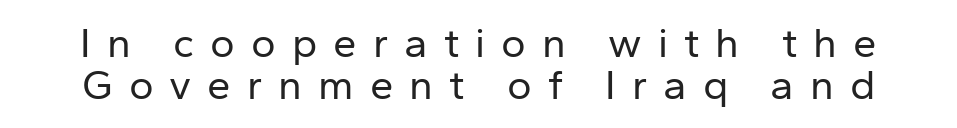
{"serif": "no", "italic": "no", "bold": "no", "weight": "regular", "width": "normal", "stroke_contrast": "low", "x_height": "medium", "monospaced": "no", "underline": "no", "line_spacing": "tight", "line_spacing_ratio": 0.99, "letter_spacing": "wide", "letter_spacing_em": 0.38, "glyph_px": 42}
